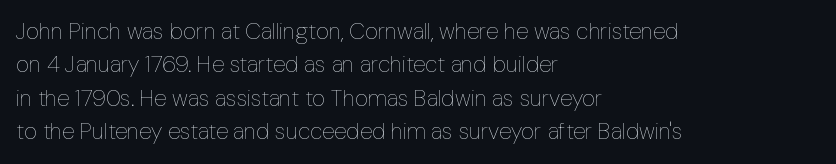
Q: Is the text bold? A: No.
Q: Is the text italic (slanted)? A: No, it is upright.
Q: Is the text underlined? A: No.
Q: How is the paragraph aligned? A: Left-aligned.
Q: Is the spacing between letters normal or unusually wide? A: Normal.
Q: Is the spacing between lines tight, normal or loose? A: Normal.
